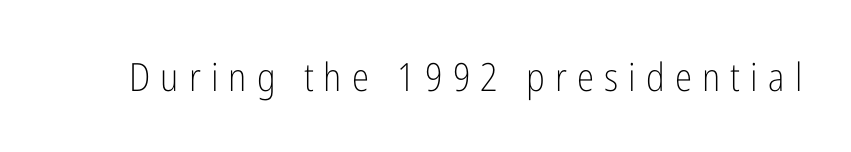
Q: Is the text bold? A: No.
Q: Is the text italic (slanted)? A: No, it is upright.
Q: Is the typeface a serif or a sans-serif typeface? A: Sans-serif.
Q: Is the text underlined? A: No.
Q: Is the spacing between letters normal or unusually wide? A: Unusually wide.
Q: Width (condensed, normal, or wide)? A: Condensed.
Q: Stroke contrast? A: Low.
Q: x-height? A: Medium.
Q: Monospaced? A: No.
